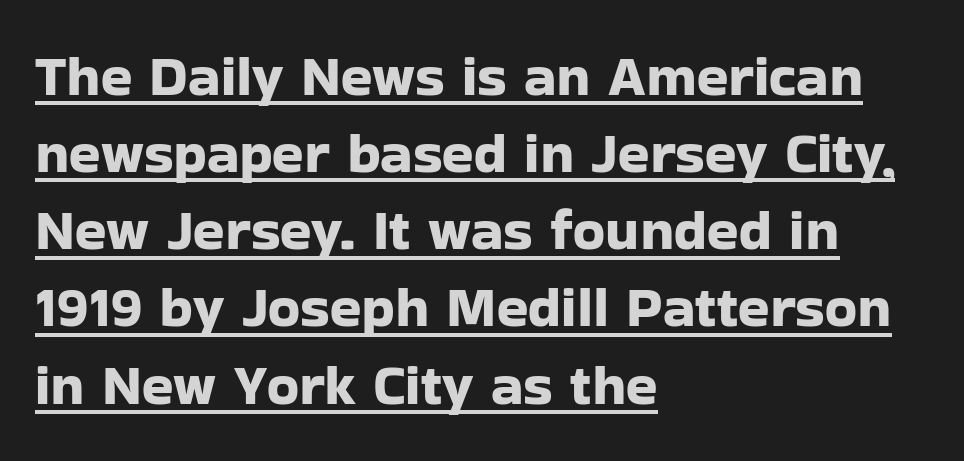
Each new line begins a customary step beneath the previous one. Underlined type. These lines were composed using upright roman letters. These lines keep a tight, regular rhythm from letter to letter.
